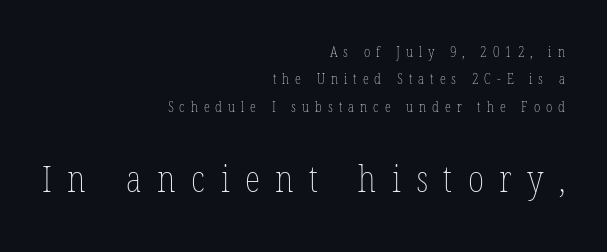
Q: Is the text bold? A: No.
Q: Is the text italic (slanted)? A: No, it is upright.
Q: Is the text underlined? A: No.
Q: How is the paragraph aligned? A: Right-aligned.
Q: Is the spacing between letters normal or unusually wide? A: Unusually wide.
Q: Is the spacing between lines tight, normal or loose? A: Loose.
Q: Which block of text is set in a larger size, the first (top) or the second (bottom)? A: The second (bottom) one.
Q: Width (condensed, normal, or wide)? A: Condensed.
Q: Stroke contrast? A: Low.
Q: x-height? A: Medium.
Q: Monospaced? A: No.
